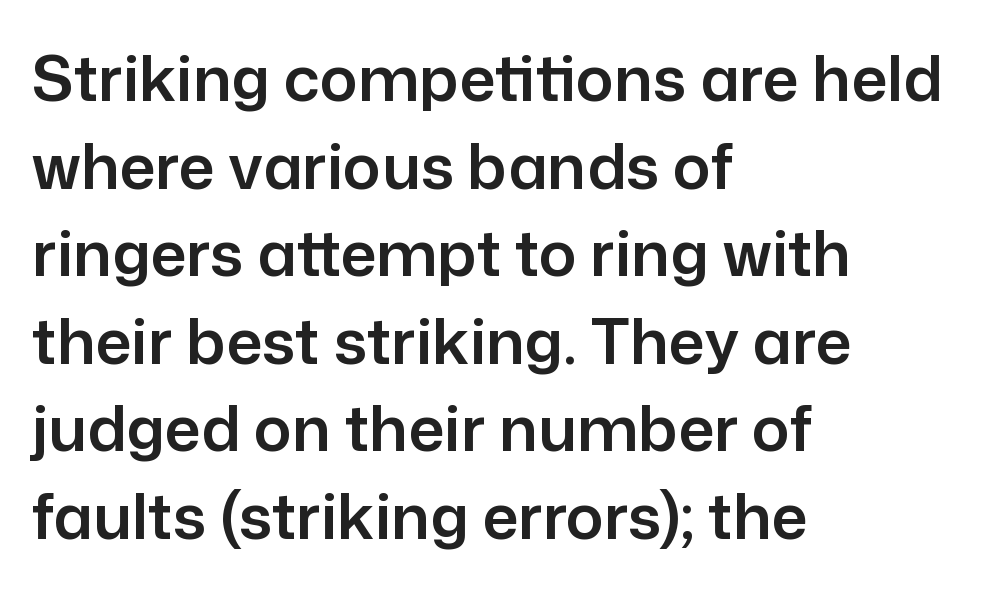
The image shows 63 px sans-serif type, upright; set left-aligned, normal line spacing (1.39x), normal letter spacing, not underlined; low stroke contrast and a medium x-height.
